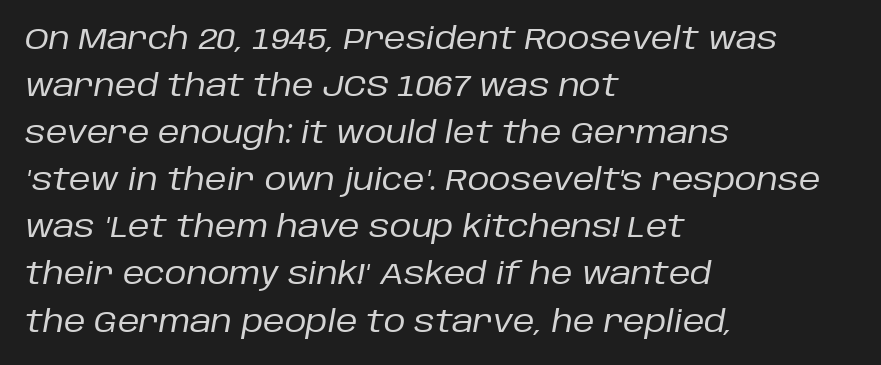
Summary of weight: not heavy and not bold. Vertical spacing — default. The compositor pushed each line to the left boundary. Beneath every word, the page is bare. Words appear dense and cohesive because spacing is normal. Here the designer chose a conventional face with non-uniform glyph widths.
